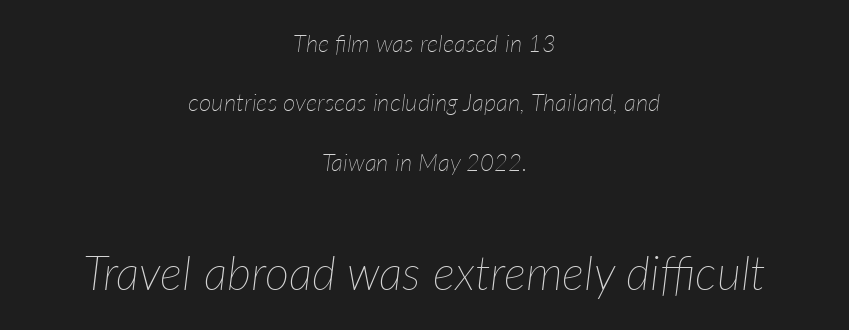
The image shows 47 px thin type, italic (leaning right); set centered, loose line spacing (2.47x), normal letter spacing, not underlined; the second (bottom) block is 1.96x larger; low stroke contrast and a medium x-height.
